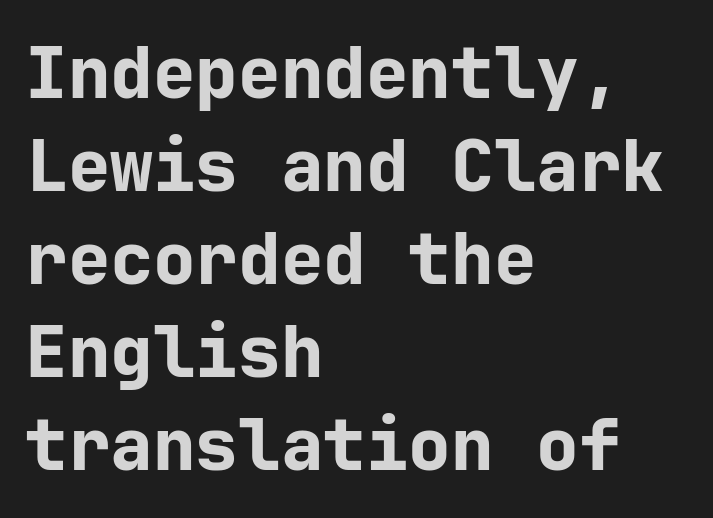
Reading down the block, your eye returns to a fixed left position each line. The letters sit at their default tracking, neither squeezed nor spread. Notice how descenders clear the ascenders below comfortably — that's standard leading. The passage shown is emphatically bold. Look at the bottom of the vertical strokes: they stop flat, with no serifs. Style check: upright.
